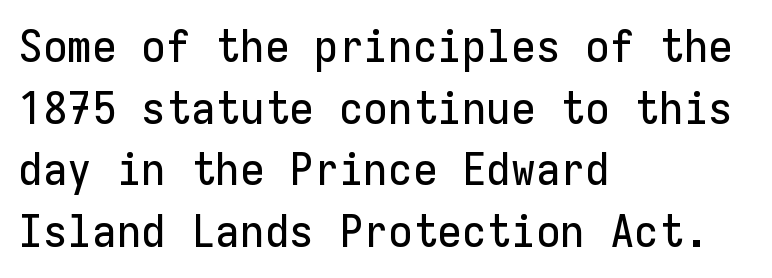
{"serif": "no", "italic": "no", "width": "normal", "stroke_contrast": "low", "x_height": "medium", "monospaced": "yes", "underline": "no", "align": "left", "line_spacing": "normal", "line_spacing_ratio": 1.37, "letter_spacing": "normal", "letter_spacing_em": 0.0, "glyph_px": 45}
